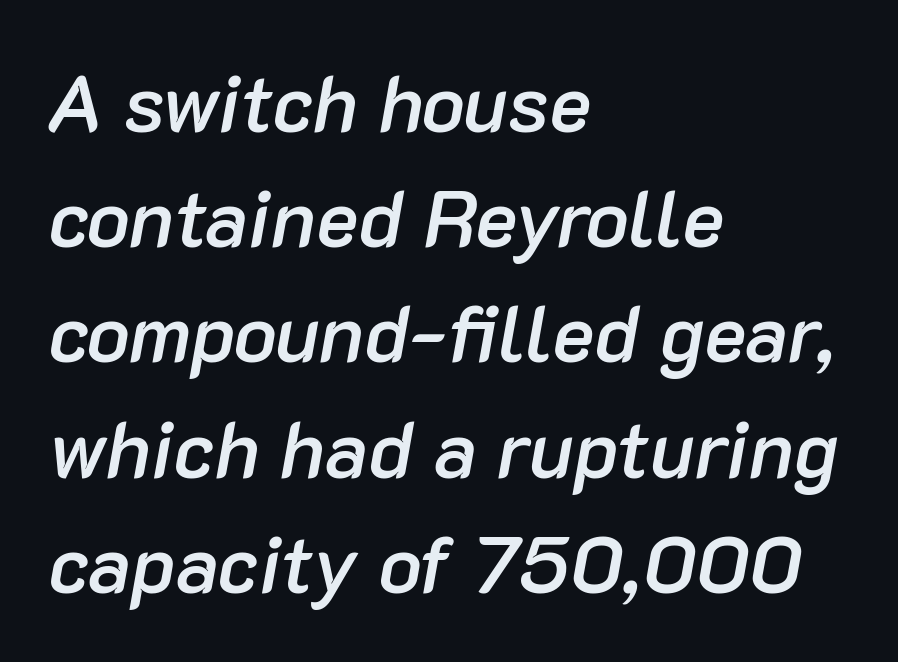
Q: Is the text bold? A: Semi-bold.
Q: Is the text italic (slanted)? A: Yes, it leans right by about 10 degrees.
Q: Is the text underlined? A: No.
Q: How is the paragraph aligned? A: Left-aligned.
Q: Is the spacing between letters normal or unusually wide? A: Normal.
Q: Is the spacing between lines tight, normal or loose? A: Normal.
Q: Width (condensed, normal, or wide)? A: Normal.
Q: Stroke contrast? A: Low.
Q: x-height? A: Medium.
Q: Monospaced? A: No.
